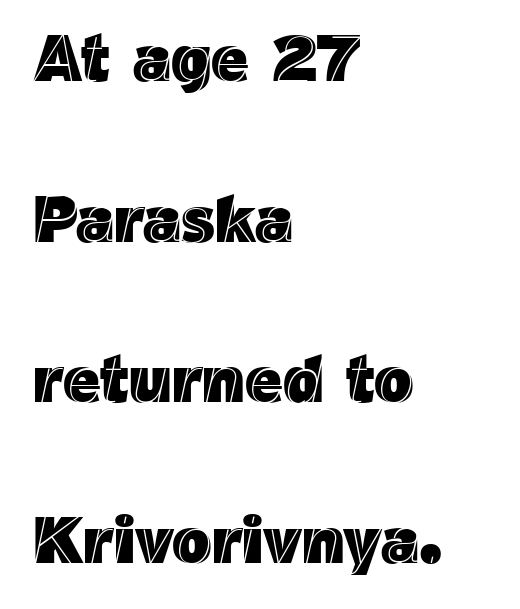
{"italic": "no", "width": "normal", "x_height": "medium", "monospaced": "no", "underline": "no", "align": "left", "line_spacing": "loose", "line_spacing_ratio": 2.47, "letter_spacing": "normal", "letter_spacing_em": 0.0, "glyph_px": 65}
